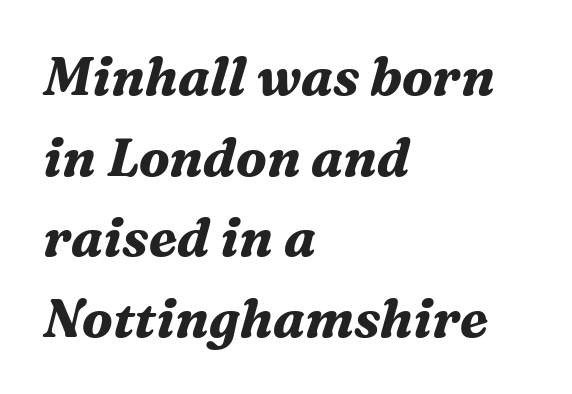
Q: Is the text bold? A: Yes.
Q: Is the text italic (slanted)? A: Yes, it leans right by about 16 degrees.
Q: Is the typeface a serif or a sans-serif typeface? A: Serif.
Q: Is the text underlined? A: No.
Q: How is the paragraph aligned? A: Left-aligned.
Q: Is the spacing between letters normal or unusually wide? A: Normal.
Q: Is the spacing between lines tight, normal or loose? A: Normal.
Q: Width (condensed, normal, or wide)? A: Normal.
Q: Stroke contrast? A: Medium.
Q: x-height? A: Medium.
Q: Monospaced? A: No.
